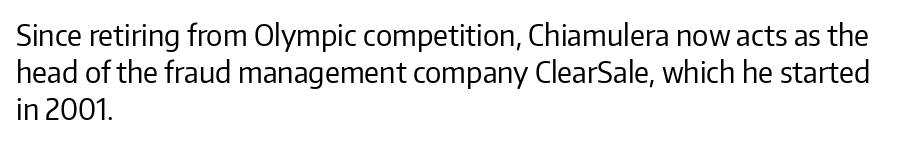
{"serif": "no", "italic": "no", "bold": "no", "weight": "regular", "width": "normal", "stroke_contrast": "low", "x_height": "medium", "monospaced": "no", "underline": "no", "align": "left", "line_spacing": "normal", "line_spacing_ratio": 1.27, "letter_spacing": "normal", "letter_spacing_em": 0.0, "glyph_px": 29}
